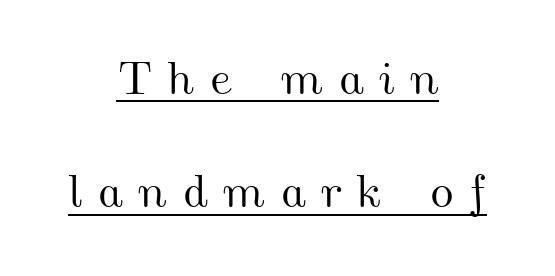
The image shows 47 px wide type; set centered, loose line spacing (2.41x), unusually wide letter spacing (+0.32 em), underlined; medium stroke contrast and a small x-height.
